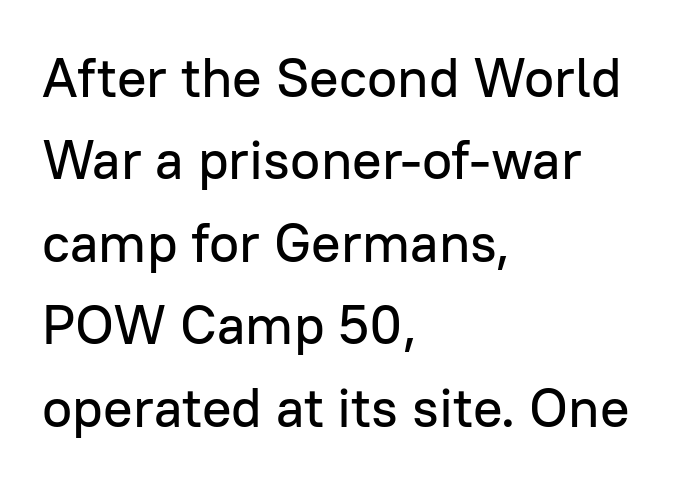
There is no visible air inserted between adjacent glyphs. Upright lettering throughout. Vertical spacing — default. Look at the bottom of the vertical strokes: they stop flat, with no serifs.
